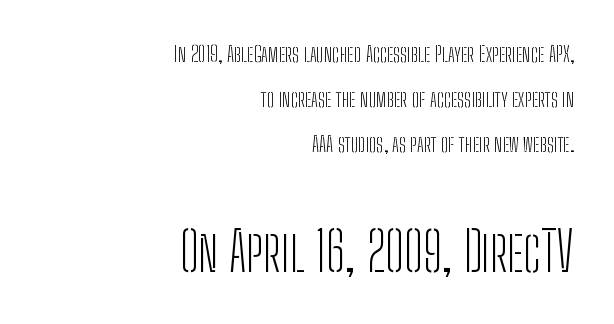
The gap between lines stays unmarked. Unlike italic type, these characters show no tilt at all. Is this a fixed-width face? No — the glyphs have proportional, varying widths. Typeset ragged left — the right edge is the straight one. How would I describe the line gaps? Wide and relaxed.
